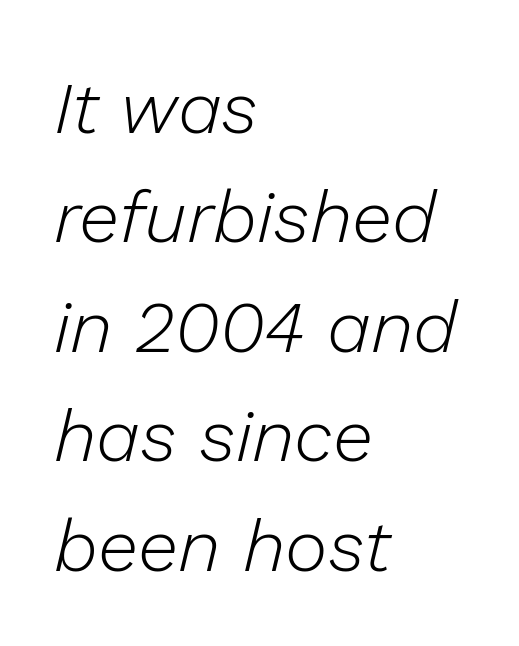
{"italic": "yes", "lean": "right", "slant_degrees": 13, "bold": "no", "weight": "light", "width": "normal", "stroke_contrast": "low", "x_height": "medium", "monospaced": "no", "underline": "no", "align": "left", "line_spacing": "normal", "line_spacing_ratio": 1.5, "letter_spacing": "normal", "letter_spacing_em": 0.0, "glyph_px": 73}
